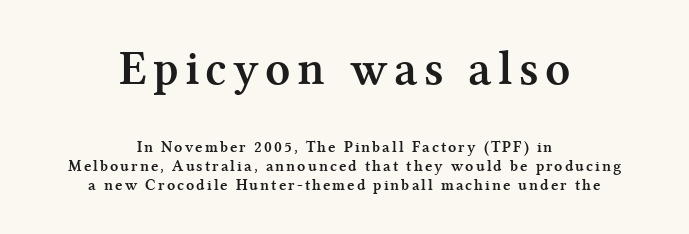
The image shows 49 px semibold serif type, upright; set centered, line spacing 1.18x, not underlined; the first (top) block is 3.06x larger; medium stroke contrast and a medium x-height.
